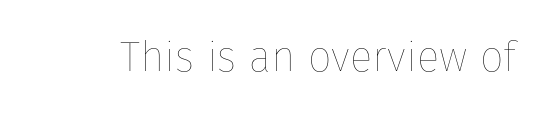
{"italic": "no", "bold": "no", "weight": "thin", "width": "normal", "stroke_contrast": "low", "x_height": "medium", "monospaced": "no", "underline": "no", "letter_spacing": "normal", "letter_spacing_em": 0.0, "glyph_px": 42}
